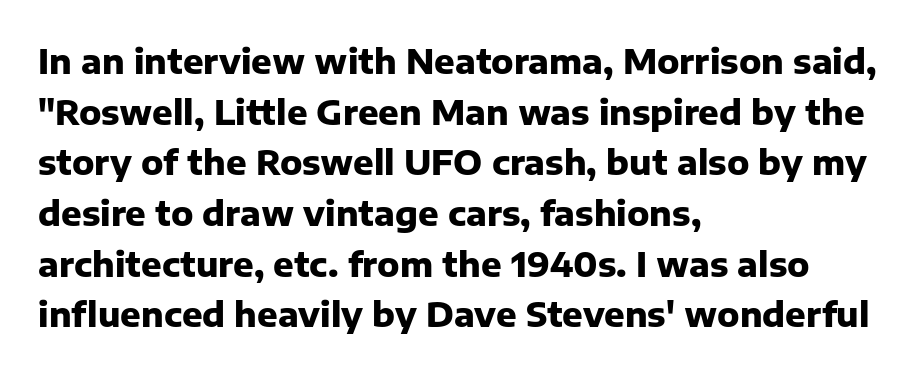
The image shows 34 px heavy sans-serif type, upright; set left-aligned, normal line spacing (1.49x), normal letter spacing, not underlined; low stroke contrast and a medium x-height.
